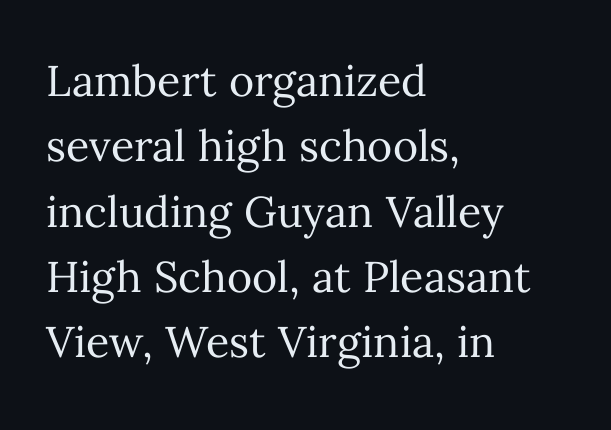
Q: Is the text bold? A: No.
Q: Is the text italic (slanted)? A: No, it is upright.
Q: Is the text underlined? A: No.
Q: How is the paragraph aligned? A: Left-aligned.
Q: Is the spacing between letters normal or unusually wide? A: Normal.
Q: Is the spacing between lines tight, normal or loose? A: Normal.
Q: Width (condensed, normal, or wide)? A: Normal.
Q: Stroke contrast? A: Medium.
Q: x-height? A: Medium.
Q: Monospaced? A: No.
